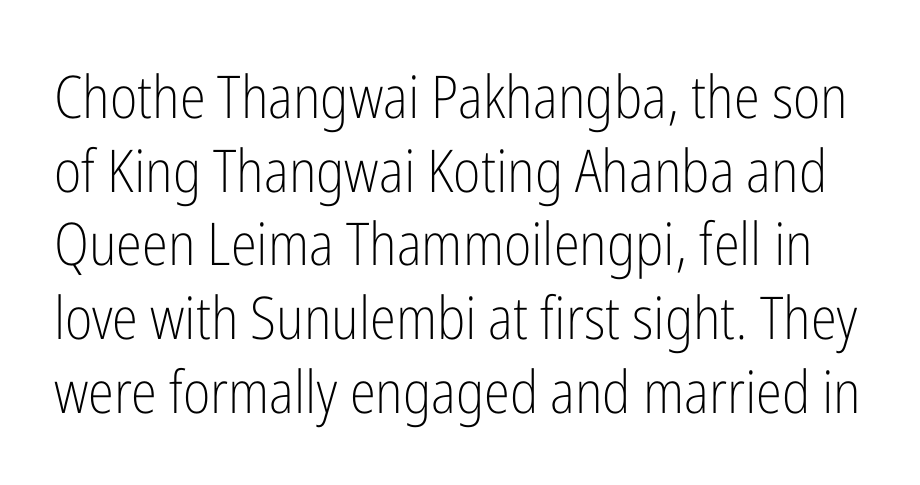
Q: Is the text bold? A: No.
Q: Is the text italic (slanted)? A: No, it is upright.
Q: Is the typeface a serif or a sans-serif typeface? A: Sans-serif.
Q: Is the text underlined? A: No.
Q: Is the spacing between letters normal or unusually wide? A: Normal.
Q: Is the spacing between lines tight, normal or loose? A: Normal.
Q: Width (condensed, normal, or wide)? A: Condensed.
Q: Stroke contrast? A: Low.
Q: x-height? A: Medium.
Q: Monospaced? A: No.
